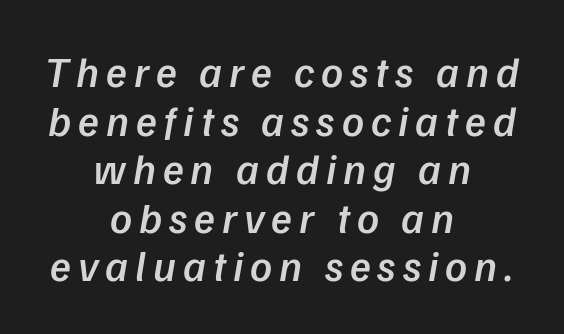
Q: Is the text bold? A: Semi-bold.
Q: Is the text italic (slanted)? A: Yes, it leans right by about 9 degrees.
Q: Is the text underlined? A: No.
Q: How is the paragraph aligned? A: Centered.
Q: Is the spacing between lines tight, normal or loose? A: Tight.
Q: Width (condensed, normal, or wide)? A: Normal.
Q: Stroke contrast? A: Low.
Q: x-height? A: Medium.
Q: Monospaced? A: No.
